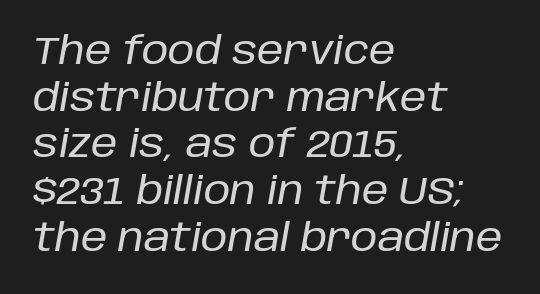
This is oblique type, the kind used for emphasis or titles. Varying glyph widths throughout — classic text-font behaviour. Has an underline been added? It has not. Observe the ordinary spacing: letters are neighbours, not strangers. The text block is weighted toward the left margin, trailing off unevenly rightward.
